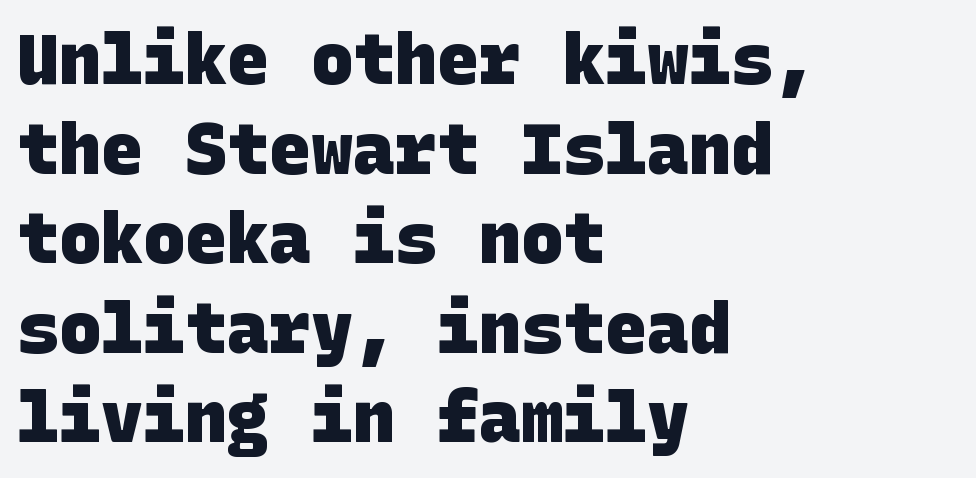
The image shows 70 px heavy sans-serif type; set left-aligned, normal line spacing (1.28x), normal letter spacing, not underlined; low stroke contrast and a large x-height.
